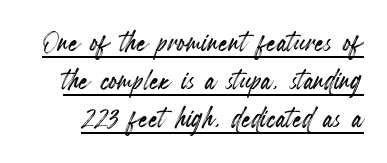
You could not count columns in this text — the font is proportionally spaced. Compared with typical paragraphs, the rows here are closer together. What decoration does the sample have? An underline. Tracking value appears to be zero — textbook default spacing.
